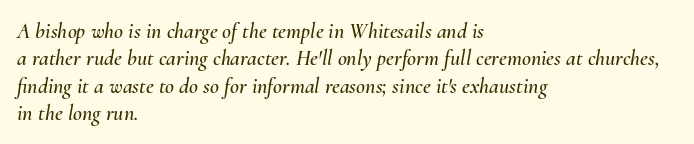
Each row of text sits above clean, open space. This sample uses plain, unmodified letter spacing. The setting favours the left margin, as ordinary paragraphs usually do. Notice how the stems are inclined rather than vertical — that's the hallmark of italics.
